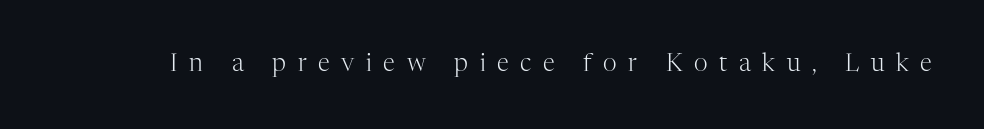
{"italic": "no", "bold": "no", "underline": "no", "letter_spacing": "wide", "letter_spacing_em": 0.48, "glyph_px": 24}
